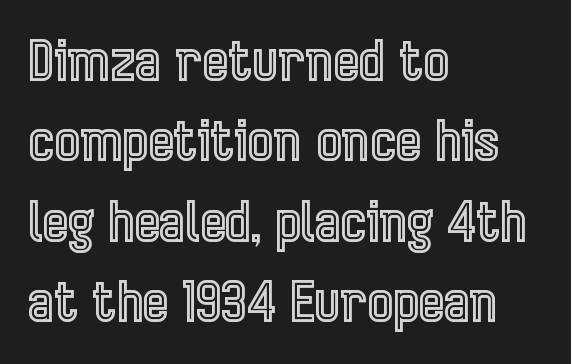
The image shows 55 px condensed type, upright; set left-aligned, normal line spacing (1.46x), normal letter spacing, not underlined; a medium x-height.
